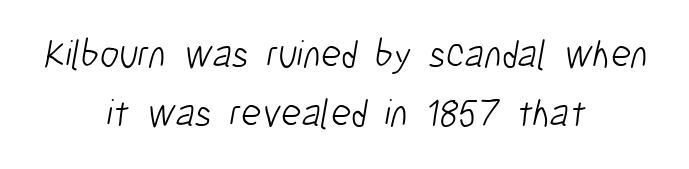
Grotesque or geometric, the face here clearly has no serifs. No heavy texture on the line: the type isn't bold. The glyphs are unaccompanied by any horizontal stroke below them. The gaps between neighbouring characters are ordinary and unremarkable. The passage shown is typed in a proportional face where columns would drift.
